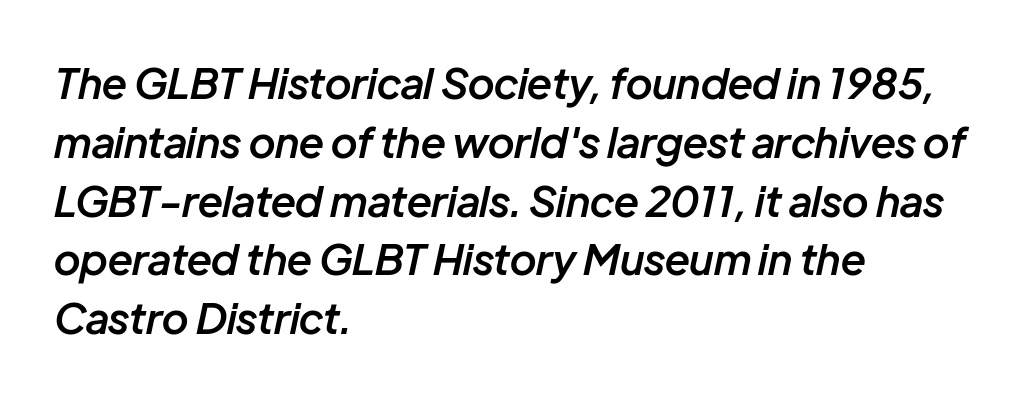
Q: Is the text bold? A: Semi-bold.
Q: Is the text italic (slanted)? A: Yes, it leans right by about 12 degrees.
Q: Is the text underlined? A: No.
Q: How is the paragraph aligned? A: Left-aligned.
Q: Is the spacing between letters normal or unusually wide? A: Normal.
Q: Is the spacing between lines tight, normal or loose? A: Normal.
Q: Width (condensed, normal, or wide)? A: Normal.
Q: Stroke contrast? A: Low.
Q: x-height? A: Medium.
Q: Monospaced? A: No.
